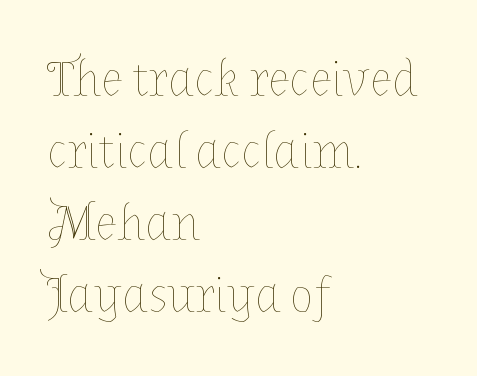
Q: Is the text bold? A: No.
Q: Is the text italic (slanted)? A: No, it is upright.
Q: Is the text underlined? A: No.
Q: How is the paragraph aligned? A: Left-aligned.
Q: Is the spacing between letters normal or unusually wide? A: Normal.
Q: Is the spacing between lines tight, normal or loose? A: Normal.
Q: Width (condensed, normal, or wide)? A: Normal.
Q: Stroke contrast? A: Low.
Q: x-height? A: Medium.
Q: Monospaced? A: No.
